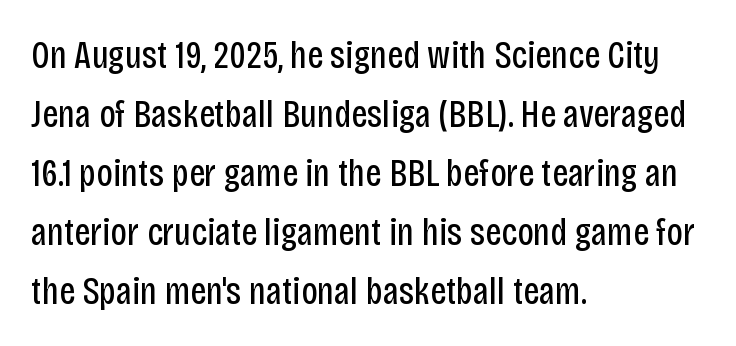
Q: Is the text bold? A: No.
Q: Is the text italic (slanted)? A: No, it is upright.
Q: Is the typeface a serif or a sans-serif typeface? A: Sans-serif.
Q: Is the text underlined? A: No.
Q: How is the paragraph aligned? A: Left-aligned.
Q: Is the spacing between letters normal or unusually wide? A: Normal.
Q: Is the spacing between lines tight, normal or loose? A: Normal.
Q: Width (condensed, normal, or wide)? A: Condensed.
Q: Stroke contrast? A: Low.
Q: x-height? A: Large.
Q: Monospaced? A: No.
